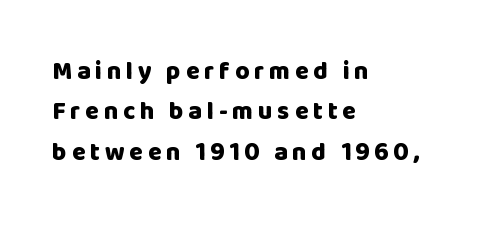
{"italic": "no", "bold": "yes", "underline": "no", "align": "left", "line_spacing": "normal", "line_spacing_ratio": 1.62, "glyph_px": 25}
